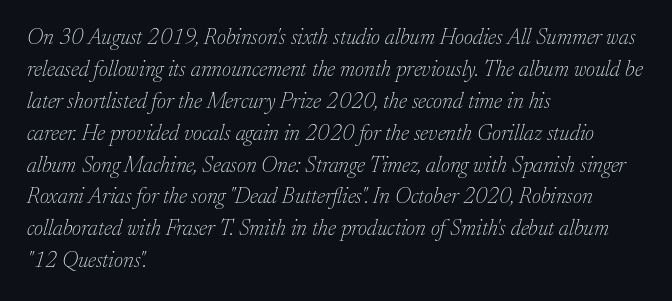
Counters stay open thanks to moderate or lighter strokes. A typesetter would mark this as italic. Check under the words: just untouched page. Alignment: flush left. This rendering leaves character spacing at its baseline value.
